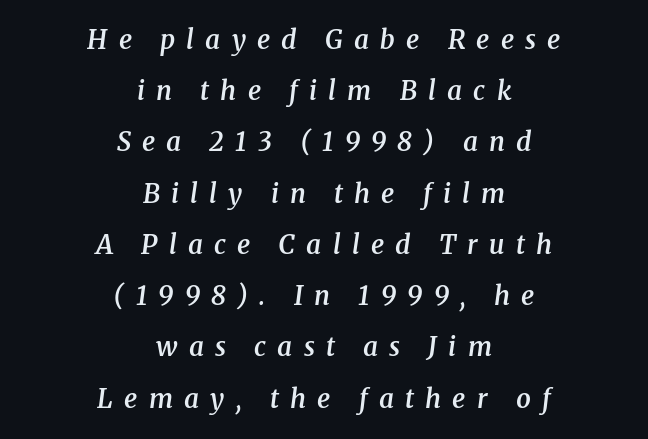
The image shows 26 px text type, italic (leaning right); set centered, loose line spacing (1.97x), unusually wide letter spacing (+0.43 em), not underlined.
